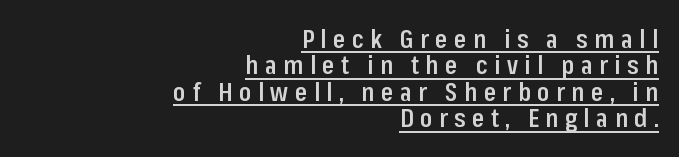
Students, observe: this is what under-led, compact text looks like. The type sits square on the baseline with zero lean. Does extra space separate the letters? Yes, quite a lot of it. Visually the block forms a straight wall on the right and a jagged coastline on the left. A typographer would call this underscored text.
